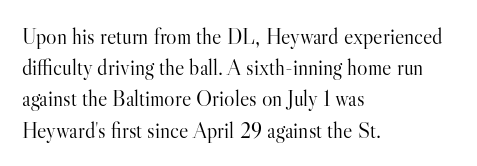
Q: Is the text bold? A: No.
Q: Is the text italic (slanted)? A: No, it is upright.
Q: Is the text underlined? A: No.
Q: How is the paragraph aligned? A: Left-aligned.
Q: Is the spacing between letters normal or unusually wide? A: Normal.
Q: Is the spacing between lines tight, normal or loose? A: Normal.
